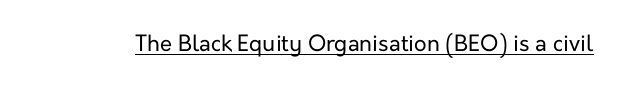
Does a line run under the words? Yes, clearly. Each word holds together tightly as a unit, with standard inter-letter gaps. When letters stand straight like this, we call the style roman or upright. Compared with a typical body face, this is equally light or lighter still.
